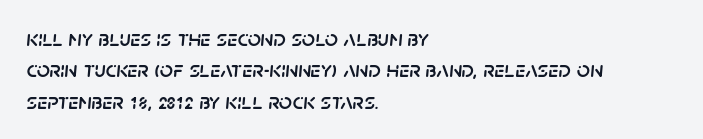
The tracking reads as untouched default to a designer's eye. This sample is left-justified, so line endings fall wherever the words run out. Unmarked baselines from the first word to the last. If you drew a line through each stem, it would be angled.
